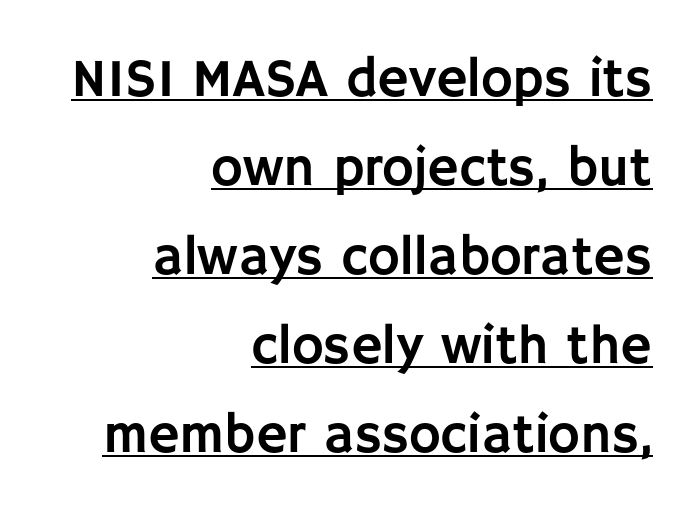
A typesetter would call this leading conventional body-copy spacing. Glance below the letters and you will spot a drawn line. Is this a fixed-width face? No — the glyphs have proportional, varying widths. Standard letterfit; no display-style spreading of the glyphs. The specimen reads as upright at a glance.
